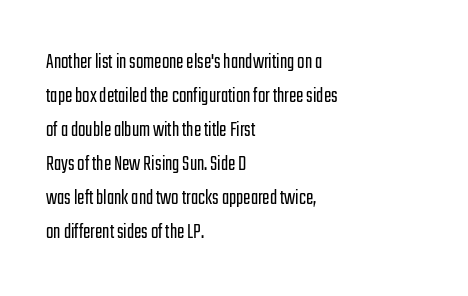
The image shows 22 px text type, upright; set left-aligned, normal line spacing (1.55x), normal letter spacing, not underlined.
